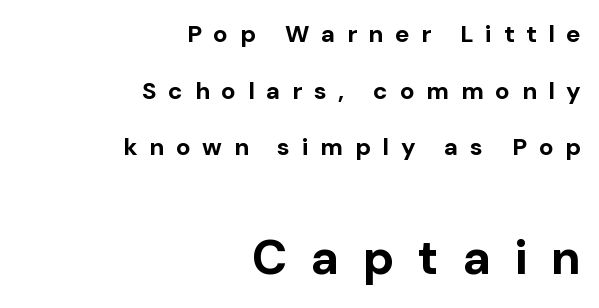
What stands out about the letter spacing? Its width — letters are far apart. Anything drawn beneath the words? Only blank space. Set as a true bold cut, around the 700 mark. The emphasis by scale lands on block number two, below. Posture: straight, roman, zero tilt. Look at the bottom of the vertical strokes: they stop flat, with no serifs.
